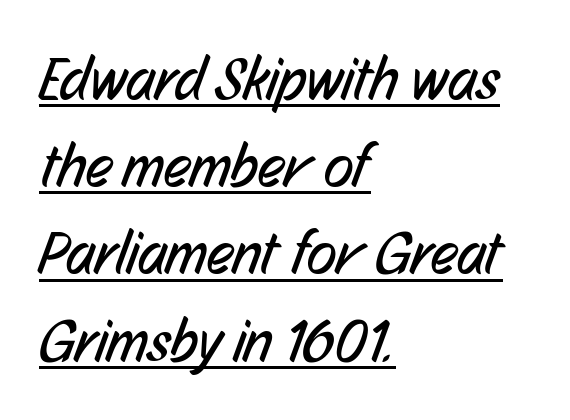
The compositor pushed each line to the left boundary. Spacing verdict: proportional, widths tailored to each character. Leading matches the norm, producing a regular column. These glyphs show unthickened strokes, regular width or finer. Are there feet on the stems? There aren't — it's a sans.
